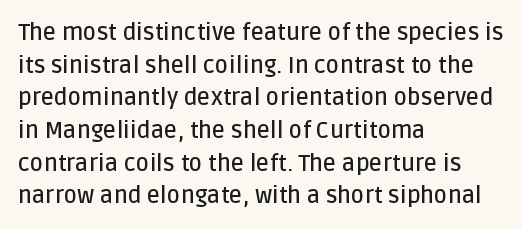
The image shows 23 px text type, upright; set left-aligned, normal line spacing (1.42x), normal letter spacing, not underlined.
